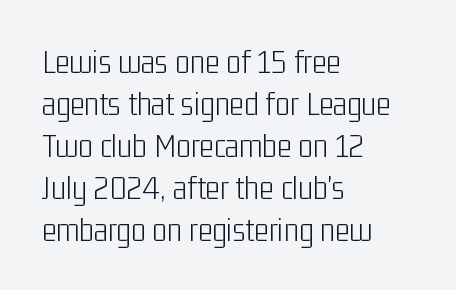
{"serif": "no", "italic": "no", "bold": "no", "weight": "light", "width": "condensed", "stroke_contrast": "low", "x_height": "medium", "monospaced": "no", "underline": "no", "align": "left", "line_spacing_ratio": 1.2, "letter_spacing": "normal", "letter_spacing_em": 0.0, "glyph_px": 35}
